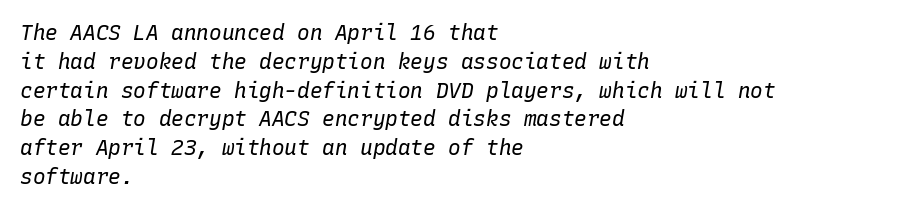
Line starts are locked; line ends wander. Standard letterfit; no display-style spreading of the glyphs. A typesetter would mark this as italic. The face looks like a standard text weight, possibly lighter.
